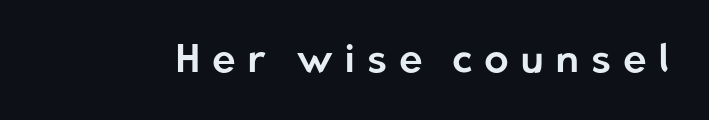
Lines of text with bare space underneath. These lines are rendered in a variable-pitch font. The passage shown has open, widely tracked lettering throughout. Every character sits straight up, as roman type does. The text was rendered using a sans face with plain stroke endings.
